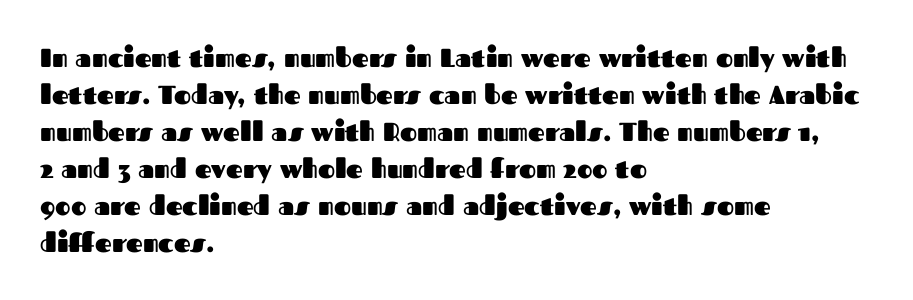
These words are printed bold, with thick strokes throughout. Between one letter and the next there's only the usual sliver of space. The letters stand straight up with perfectly vertical stems. The rendering anchors every line to the left-hand side. The leading is moderate, giving the passage an even texture.
